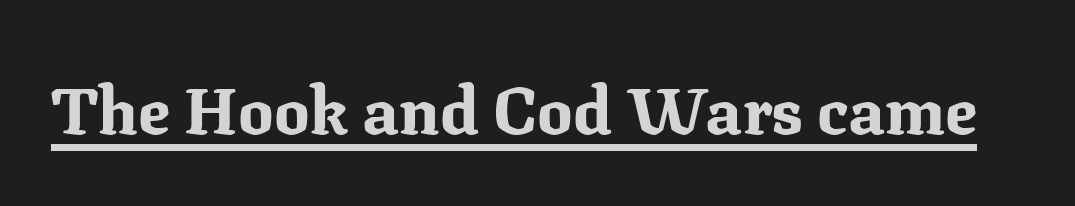
Little horizontal feet cap the strokes, marking this as serif type. Notice how the stems are strictly vertical — no italics here. Default kerning and tracking; the words read as compact shapes. Typographic density is high because the face is bold. Is this a fixed-width face? No — the glyphs have proportional, varying widths.
